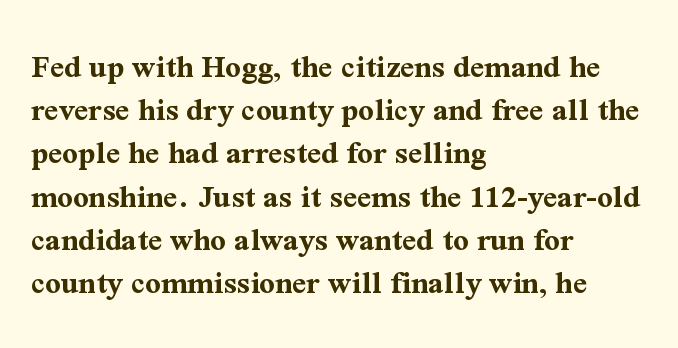
{"serif": "yes", "italic": "no", "bold": "yes", "weight": "bold", "width": "normal", "stroke_contrast": "medium", "x_height": "medium", "monospaced": "no", "underline": "no", "align": "left", "line_spacing": "normal", "line_spacing_ratio": 1.27, "letter_spacing": "normal", "letter_spacing_em": 0.0, "glyph_px": 34}
